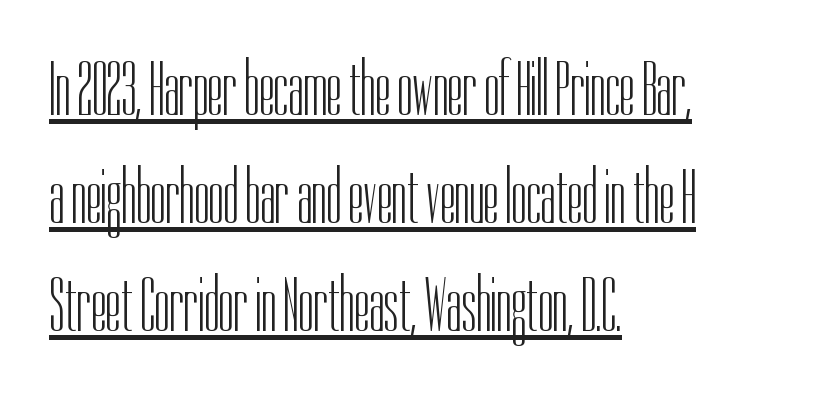
Classification — sans serif. Stroke thickness stays within the range of a standard reading face or lighter. This sample keeps an unexceptional amount of space between lines. Is there any slant? The stems are plumb.
